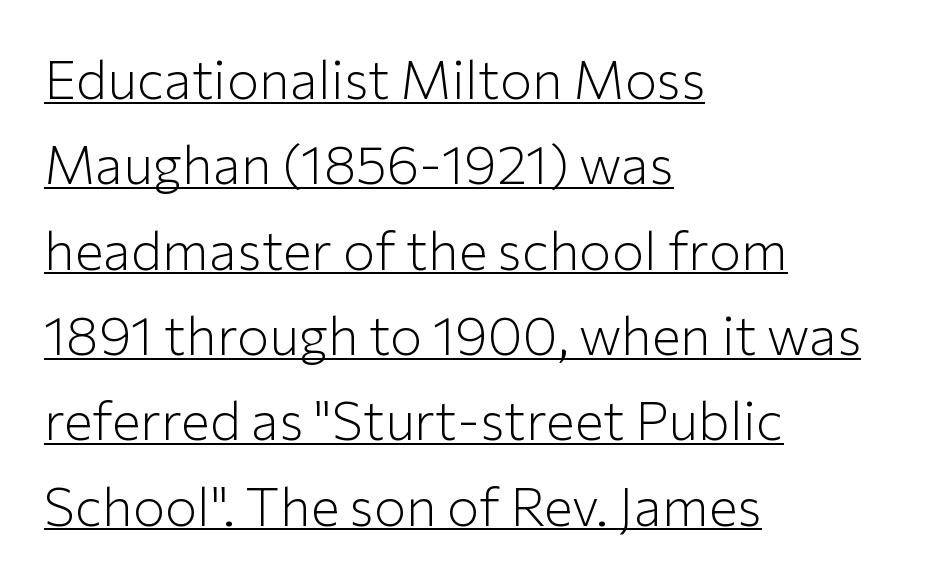
Q: Is the text bold? A: No.
Q: Is the text italic (slanted)? A: No, it is upright.
Q: Is the typeface a serif or a sans-serif typeface? A: Sans-serif.
Q: Is the text underlined? A: Yes.
Q: How is the paragraph aligned? A: Left-aligned.
Q: Is the spacing between letters normal or unusually wide? A: Normal.
Q: Is the spacing between lines tight, normal or loose? A: Normal.
Q: Width (condensed, normal, or wide)? A: Normal.
Q: Stroke contrast? A: Low.
Q: x-height? A: Medium.
Q: Monospaced? A: No.
